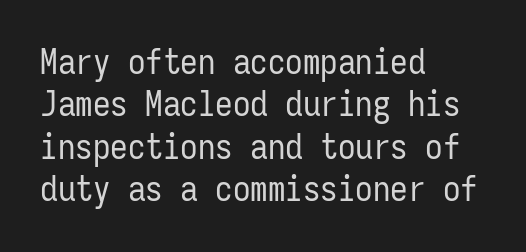
Q: Is the text bold? A: No.
Q: Is the text italic (slanted)? A: No, it is upright.
Q: Is the typeface a serif or a sans-serif typeface? A: Sans-serif.
Q: Is the text underlined? A: No.
Q: How is the paragraph aligned? A: Left-aligned.
Q: Is the spacing between letters normal or unusually wide? A: Normal.
Q: Width (condensed, normal, or wide)? A: Condensed.
Q: Stroke contrast? A: Low.
Q: x-height? A: Medium.
Q: Monospaced? A: Yes.
